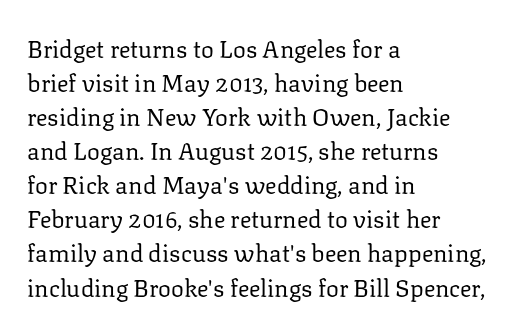
{"italic": "no", "bold": "no", "underline": "no", "align": "left", "line_spacing": "normal", "line_spacing_ratio": 1.42, "letter_spacing": "normal", "letter_spacing_em": 0.0, "glyph_px": 24}
